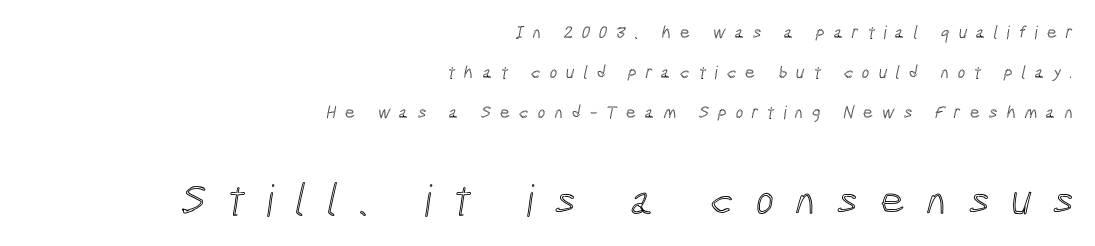
The image shows 44 px condensed type; set right-aligned, loose line spacing (2.21x), unusually wide letter spacing (+0.49 em), not underlined; the second (bottom) block is 2.44x larger; a medium x-height.
